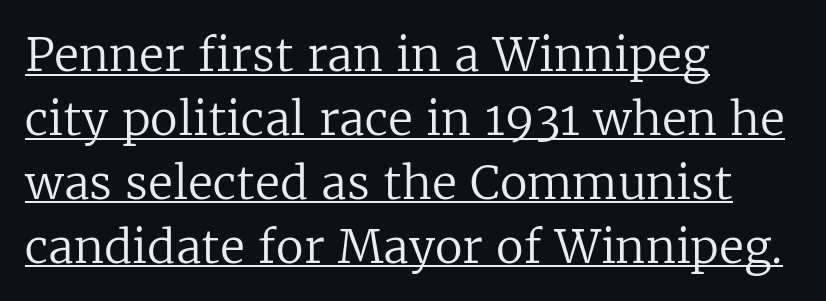
Q: Is the text bold? A: No.
Q: Is the text italic (slanted)? A: No, it is upright.
Q: Is the typeface a serif or a sans-serif typeface? A: Serif.
Q: Is the text underlined? A: Yes.
Q: How is the paragraph aligned? A: Left-aligned.
Q: Is the spacing between letters normal or unusually wide? A: Normal.
Q: Is the spacing between lines tight, normal or loose? A: Normal.
Q: Width (condensed, normal, or wide)? A: Normal.
Q: Stroke contrast? A: Low.
Q: x-height? A: Medium.
Q: Monospaced? A: No.
